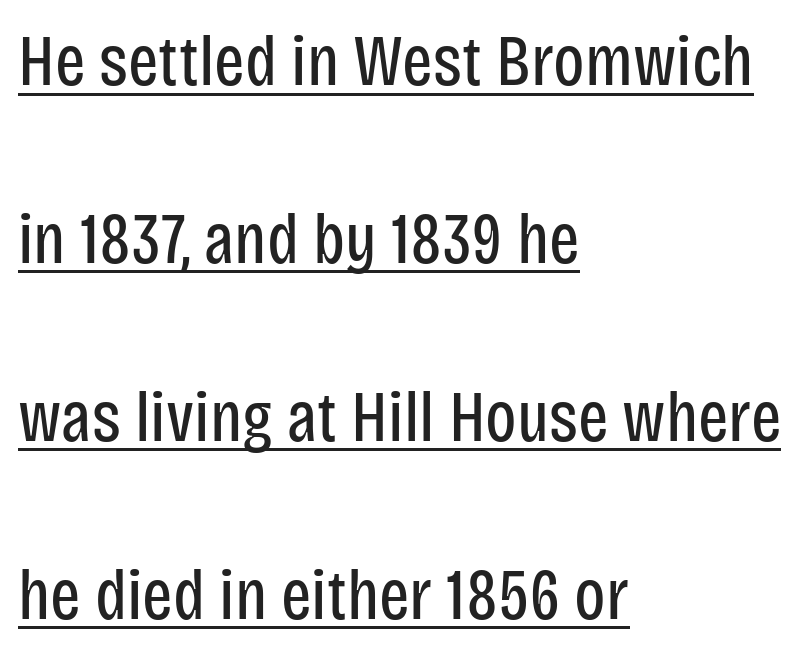
The image shows 72 px regular-weight, condensed sans-serif type, upright; set left-aligned, loose line spacing (2.47x), normal letter spacing, underlined; low stroke contrast and a large x-height.
